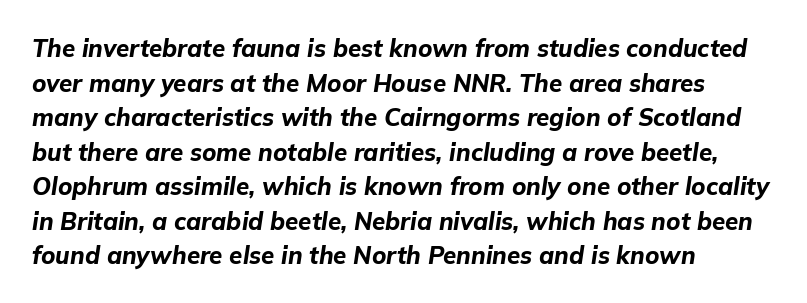
The image shows 24 px bold type, italic (leaning right); set left-aligned, normal line spacing (1.44x), normal letter spacing, not underlined.
